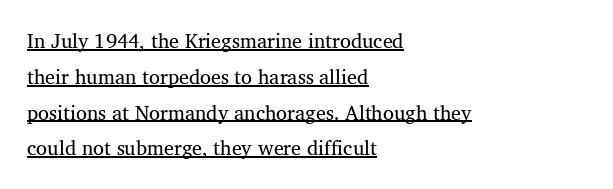
Q: Is the text bold? A: No.
Q: Is the text italic (slanted)? A: No, it is upright.
Q: Is the text underlined? A: Yes.
Q: How is the paragraph aligned? A: Left-aligned.
Q: Is the spacing between letters normal or unusually wide? A: Normal.
